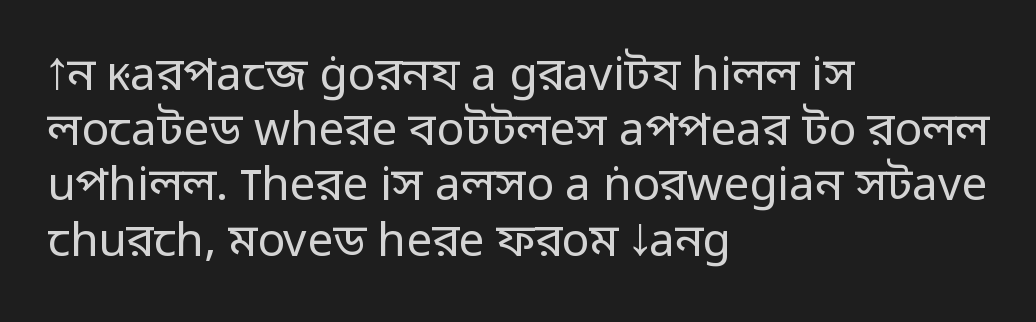
{"serif": "no", "italic": "no", "bold": "no", "weight": "regular", "width": "normal", "stroke_contrast": "low", "x_height": "medium", "monospaced": "no", "underline": "no", "align": "left", "line_spacing_ratio": 1.2, "letter_spacing": "normal", "letter_spacing_em": 0.0, "glyph_px": 46}
